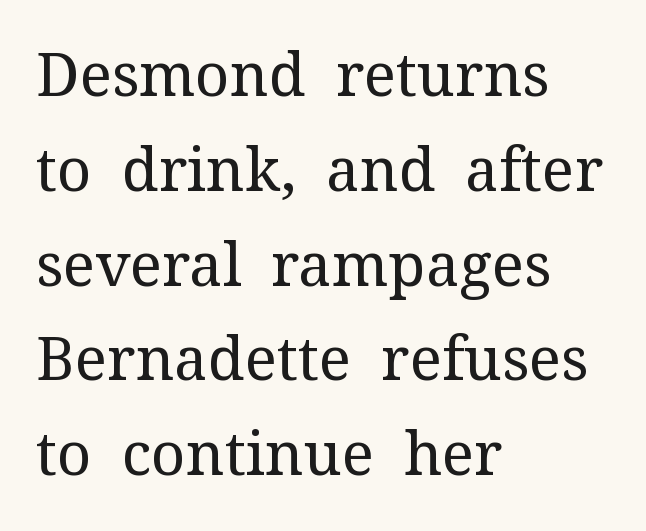
{"serif": "yes", "italic": "no", "bold": "no", "weight": "regular", "width": "normal", "stroke_contrast": "medium", "x_height": "medium", "monospaced": "no", "underline": "no", "align": "left", "line_spacing": "normal", "line_spacing_ratio": 1.58, "letter_spacing": "normal", "letter_spacing_em": 0.0, "glyph_px": 60}
